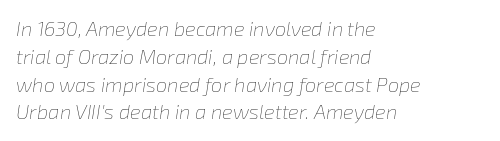
The face looks like a standard text weight, possibly lighter. The zone under the glyphs is completely vacant. The glyphs look as if they've been sheared to an angle. The line-height multiplier appears to be the usual default. Look at the tracking — it's just the regular setting, nothing added. The rendering anchors every line to the left-hand side.
